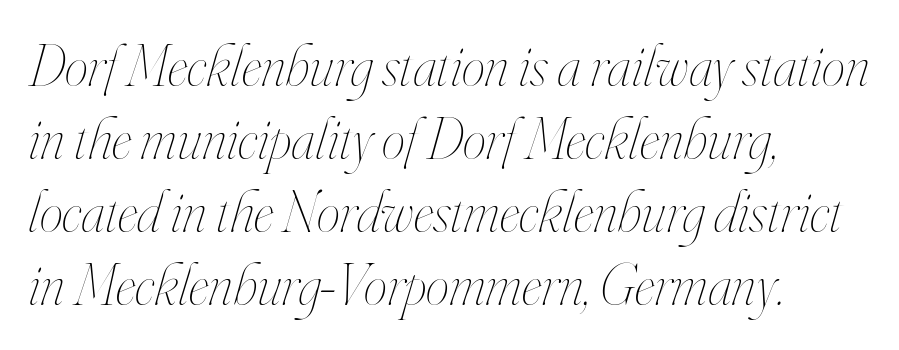
The image shows 59 px thin, condensed type, italic (leaning right); set left-aligned, line spacing 1.24x, normal letter spacing, not underlined; high stroke contrast and a small x-height.
